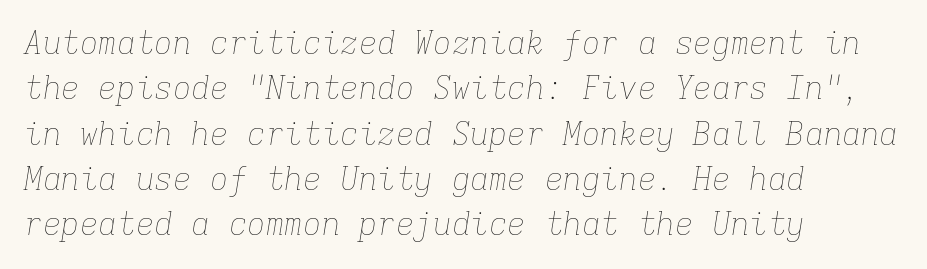
The image shows 31 px thin type, italic (leaning right), monospaced; set left-aligned, normal line spacing (1.46x), normal letter spacing, not underlined; low stroke contrast and a medium x-height.
